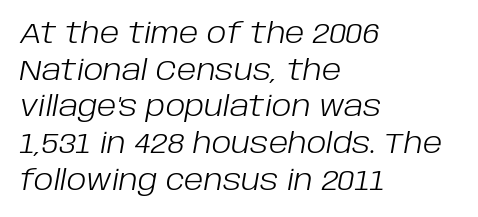
{"italic": "yes", "lean": "right", "slant_degrees": 10, "bold": "no", "weight": "light", "width": "normal", "stroke_contrast": "low", "x_height": "large", "monospaced": "no", "underline": "no", "align": "left", "line_spacing": "normal", "line_spacing_ratio": 1.31, "letter_spacing": "normal", "letter_spacing_em": 0.0, "glyph_px": 28}
